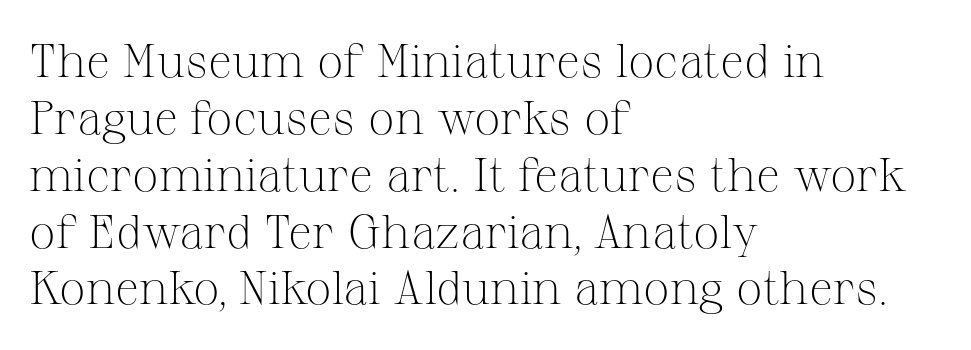
The image shows 47 px light serif type, upright; set left-aligned, line spacing 1.21x, normal letter spacing, not underlined; medium stroke contrast and a medium x-height.
